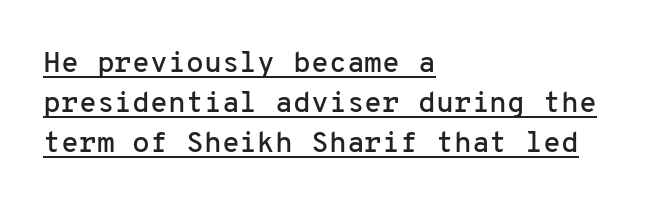
Q: Is the text italic (slanted)? A: No, it is upright.
Q: Is the typeface a serif or a sans-serif typeface? A: Sans-serif.
Q: Is the text underlined? A: Yes.
Q: How is the paragraph aligned? A: Left-aligned.
Q: Is the spacing between letters normal or unusually wide? A: Normal.
Q: Is the spacing between lines tight, normal or loose? A: Normal.
Q: Width (condensed, normal, or wide)? A: Normal.
Q: Stroke contrast? A: Low.
Q: x-height? A: Medium.
Q: Monospaced? A: Yes.
